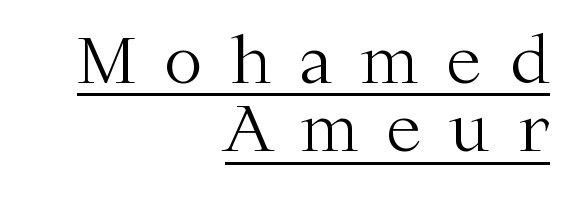
Q: Is the text bold? A: No.
Q: Is the text italic (slanted)? A: No, it is upright.
Q: Is the typeface a serif or a sans-serif typeface? A: Serif.
Q: Is the text underlined? A: Yes.
Q: How is the paragraph aligned? A: Right-aligned.
Q: Is the spacing between letters normal or unusually wide? A: Unusually wide.
Q: Is the spacing between lines tight, normal or loose? A: Tight.
Q: Width (condensed, normal, or wide)? A: Normal.
Q: Stroke contrast? A: Medium.
Q: x-height? A: Medium.
Q: Monospaced? A: No.
